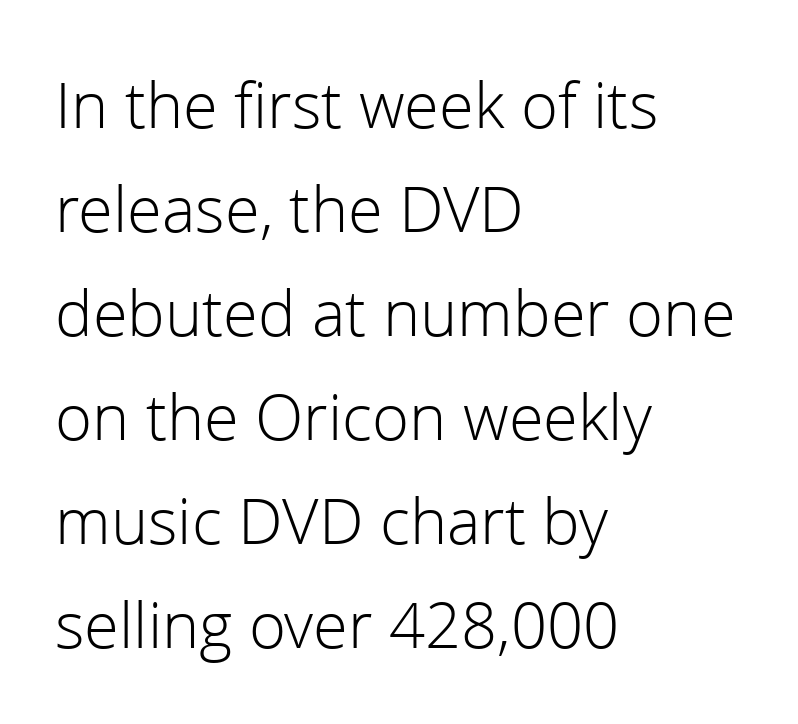
Q: Is the text bold? A: No.
Q: Is the text italic (slanted)? A: No, it is upright.
Q: Is the typeface a serif or a sans-serif typeface? A: Sans-serif.
Q: Is the text underlined? A: No.
Q: How is the paragraph aligned? A: Left-aligned.
Q: Is the spacing between letters normal or unusually wide? A: Normal.
Q: Is the spacing between lines tight, normal or loose? A: Normal.
Q: Width (condensed, normal, or wide)? A: Normal.
Q: Stroke contrast? A: Low.
Q: x-height? A: Medium.
Q: Monospaced? A: No.
